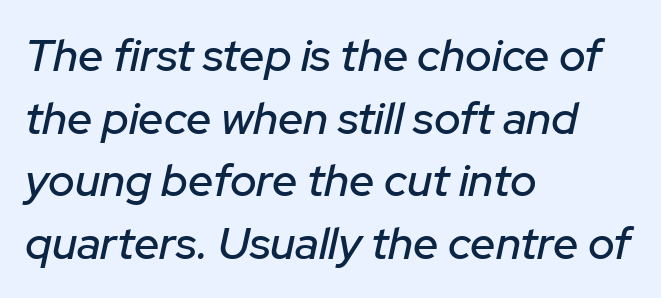
{"italic": "yes", "lean": "right", "slant_degrees": 12, "width": "normal", "stroke_contrast": "low", "x_height": "medium", "monospaced": "no", "underline": "no", "align": "left", "line_spacing": "normal", "line_spacing_ratio": 1.39, "letter_spacing": "normal", "letter_spacing_em": 0.0, "glyph_px": 45}
